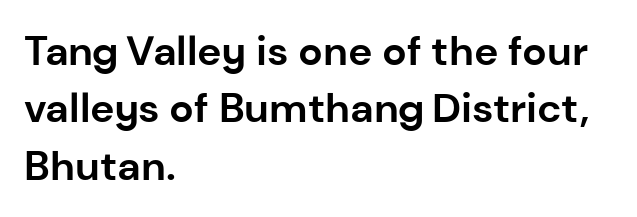
Q: Is the text bold? A: Yes.
Q: Is the text italic (slanted)? A: No, it is upright.
Q: Is the typeface a serif or a sans-serif typeface? A: Sans-serif.
Q: Is the text underlined? A: No.
Q: How is the paragraph aligned? A: Left-aligned.
Q: Is the spacing between letters normal or unusually wide? A: Normal.
Q: Is the spacing between lines tight, normal or loose? A: Normal.
Q: Width (condensed, normal, or wide)? A: Normal.
Q: Stroke contrast? A: Low.
Q: x-height? A: Medium.
Q: Monospaced? A: No.
